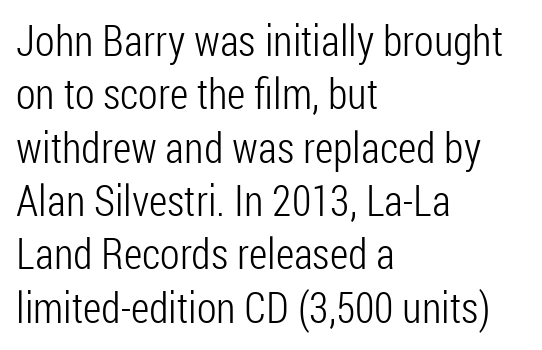
The image shows 43 px light, condensed sans-serif type, upright; set left-aligned, line spacing 1.24x, normal letter spacing, not underlined; low stroke contrast and a medium x-height.
